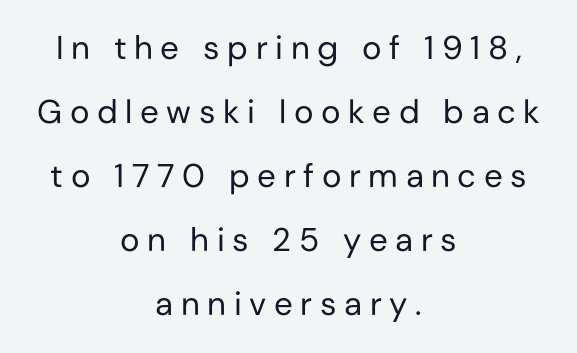
{"serif": "no", "italic": "no", "bold": "no", "weight": "regular", "width": "normal", "stroke_contrast": "low", "x_height": "medium", "monospaced": "no", "underline": "no", "align": "center", "line_spacing": "loose", "line_spacing_ratio": 1.94, "letter_spacing": "wide", "letter_spacing_em": 0.23, "glyph_px": 33}
